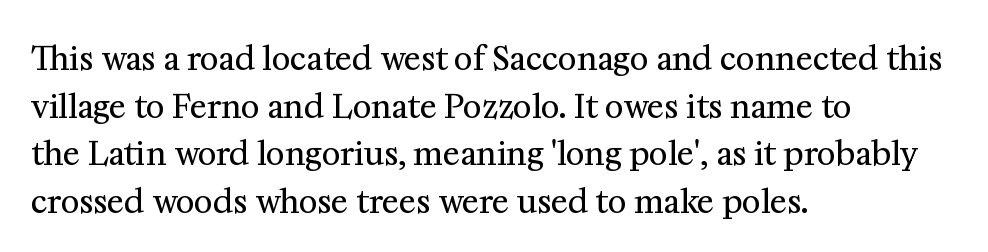
Unlike a clean sans, this face finishes its strokes with serifs. The rendering uses natural spacing where letterforms have individual widths. Is there any slant? The stems are plumb. Nothing heavy about these letters — not bold at all. Is the letter spacing exaggerated? No — it looks like the ordinary default.
